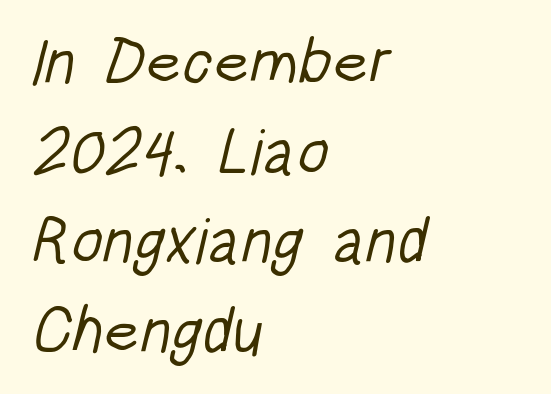
Q: Is the text bold? A: No.
Q: Is the typeface a serif or a sans-serif typeface? A: Sans-serif.
Q: Is the text underlined? A: No.
Q: How is the paragraph aligned? A: Left-aligned.
Q: Is the spacing between letters normal or unusually wide? A: Normal.
Q: Is the spacing between lines tight, normal or loose? A: Normal.
Q: Width (condensed, normal, or wide)? A: Condensed.
Q: Stroke contrast? A: Low.
Q: x-height? A: Large.
Q: Monospaced? A: No.
